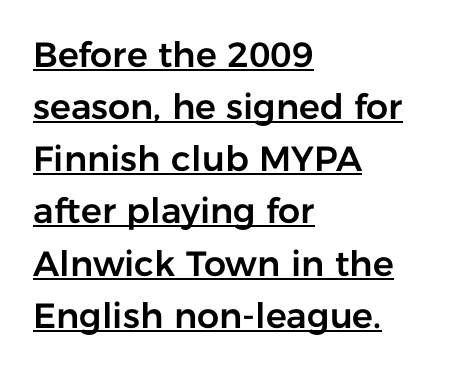
Q: Is the text italic (slanted)? A: No, it is upright.
Q: Is the typeface a serif or a sans-serif typeface? A: Sans-serif.
Q: Is the text underlined? A: Yes.
Q: How is the paragraph aligned? A: Left-aligned.
Q: Is the spacing between letters normal or unusually wide? A: Normal.
Q: Is the spacing between lines tight, normal or loose? A: Normal.
Q: Width (condensed, normal, or wide)? A: Normal.
Q: Stroke contrast? A: Low.
Q: x-height? A: Medium.
Q: Monospaced? A: No.
